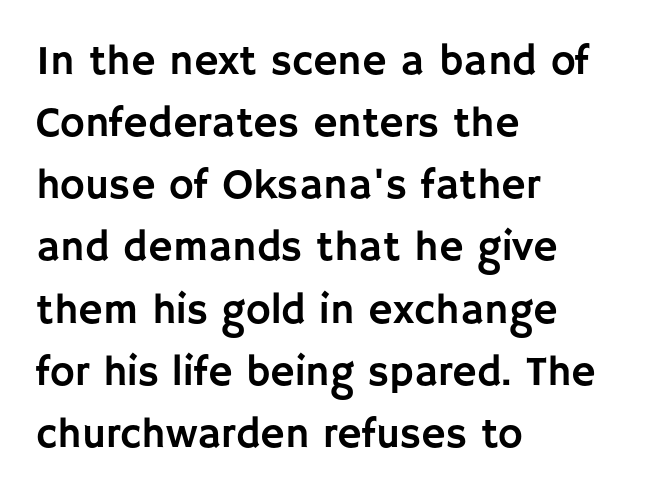
{"serif": "no", "italic": "no", "width": "normal", "stroke_contrast": "low", "x_height": "large", "monospaced": "no", "underline": "no", "align": "left", "line_spacing": "normal", "line_spacing_ratio": 1.48, "letter_spacing": "normal", "letter_spacing_em": 0.0, "glyph_px": 42}
